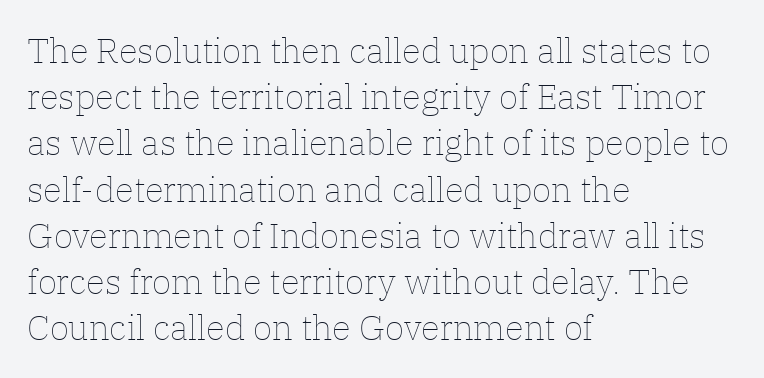
{"italic": "no", "bold": "no", "weight": "thin", "width": "normal", "stroke_contrast": "low", "x_height": "medium", "monospaced": "no", "underline": "no", "align": "left", "line_spacing": "normal", "line_spacing_ratio": 1.32, "letter_spacing": "normal", "letter_spacing_em": 0.0, "glyph_px": 35}
